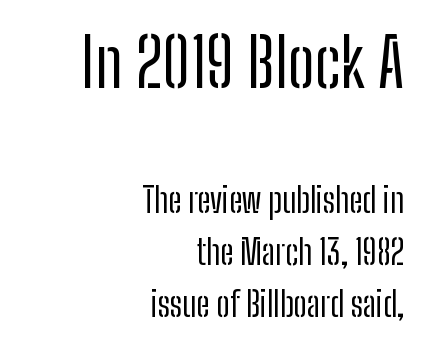
Q: Is the text bold? A: No.
Q: Is the text italic (slanted)? A: No, it is upright.
Q: Is the typeface a serif or a sans-serif typeface? A: Sans-serif.
Q: Is the text underlined? A: No.
Q: How is the paragraph aligned? A: Right-aligned.
Q: Is the spacing between letters normal or unusually wide? A: Normal.
Q: Is the spacing between lines tight, normal or loose? A: Normal.
Q: Which block of text is set in a larger size, the first (top) or the second (bottom)? A: The first (top) one.
Q: Width (condensed, normal, or wide)? A: Condensed.
Q: Stroke contrast? A: Low.
Q: x-height? A: Medium.
Q: Monospaced? A: No.
